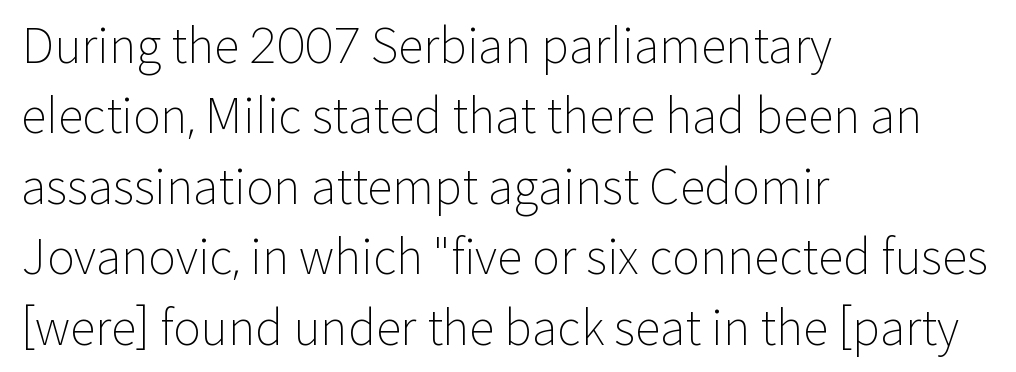
The image shows 47 px light sans-serif type, upright; set left-aligned, normal line spacing (1.5x), normal letter spacing, not underlined; low stroke contrast and a medium x-height.
